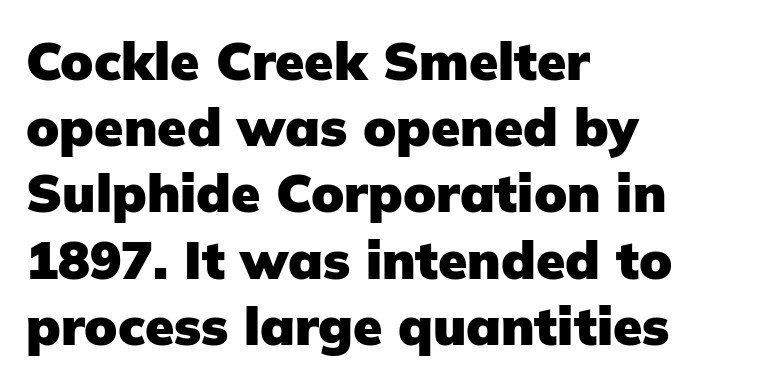
Quick note: interline space is typical. Does extra space separate the letters? No, they use regular spacing. No italicization has been applied; the sample stays upright. Compared with an ordinary text face, these strokes are far heavier — a full bold.
